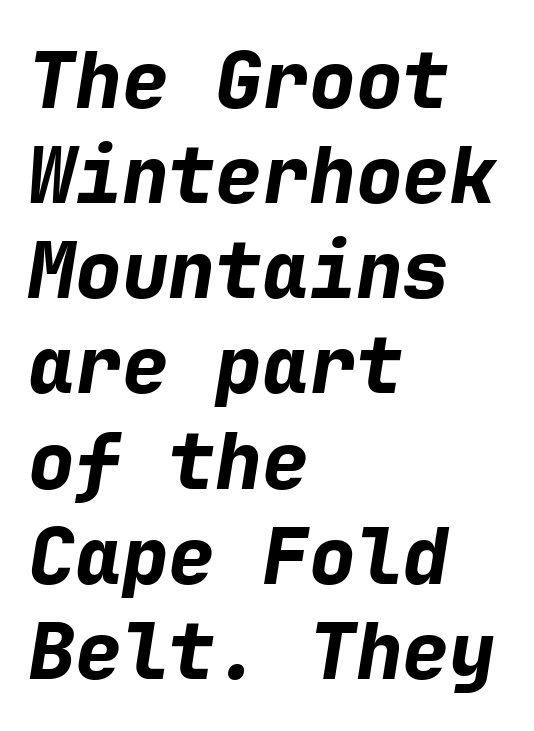
The image shows 78 px bold type, italic (leaning right), monospaced; set left-aligned, line spacing 1.22x, normal letter spacing, not underlined; low stroke contrast and a medium x-height.
